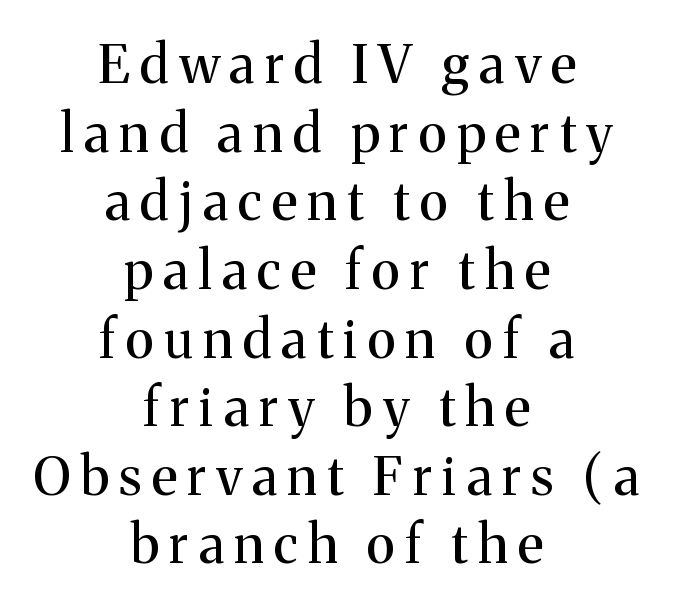
Q: Is the text italic (slanted)? A: No, it is upright.
Q: Is the typeface a serif or a sans-serif typeface? A: Serif.
Q: Is the text underlined? A: No.
Q: How is the paragraph aligned? A: Centered.
Q: Is the spacing between letters normal or unusually wide? A: Unusually wide.
Q: Is the spacing between lines tight, normal or loose? A: Normal.
Q: Width (condensed, normal, or wide)? A: Normal.
Q: Stroke contrast? A: Medium.
Q: x-height? A: Medium.
Q: Monospaced? A: No.
